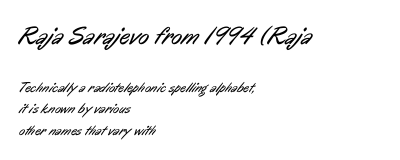
Q: Is the text bold? A: No.
Q: Is the text underlined? A: No.
Q: How is the paragraph aligned? A: Left-aligned.
Q: Is the spacing between letters normal or unusually wide? A: Normal.
Q: Is the spacing between lines tight, normal or loose? A: Normal.
Q: Which block of text is set in a larger size, the first (top) or the second (bottom)? A: The first (top) one.
